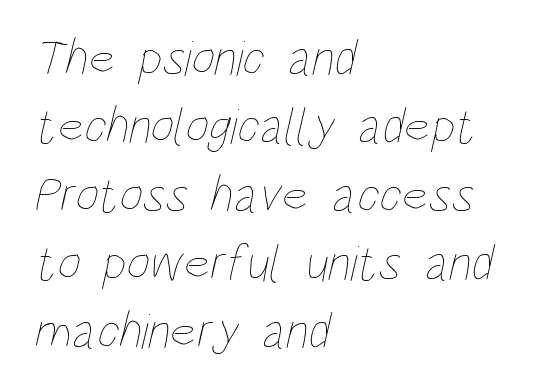
{"bold": "no", "weight": "thin", "width": "condensed", "stroke_contrast": "low", "x_height": "large", "monospaced": "no", "underline": "no", "align": "left", "line_spacing": "normal", "line_spacing_ratio": 1.34, "letter_spacing": "normal", "letter_spacing_em": 0.0, "glyph_px": 51}
